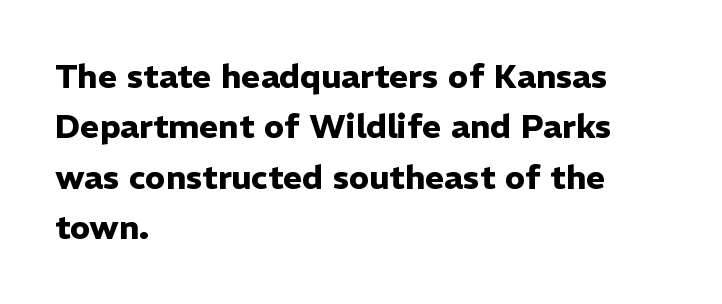
The image shows 33 px heavy sans-serif type, upright; set left-aligned, normal line spacing (1.53x), normal letter spacing, not underlined; low stroke contrast and a medium x-height.
